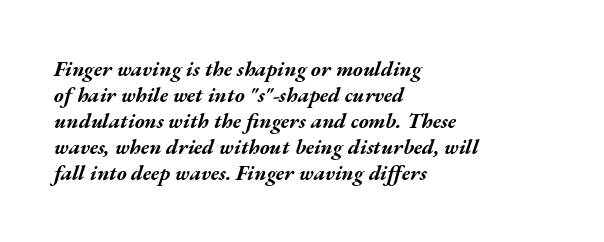
{"italic": "yes", "lean": "right", "slant_degrees": 17, "bold": "yes", "underline": "no", "align": "left", "line_spacing_ratio": 1.24, "letter_spacing": "normal", "letter_spacing_em": 0.0, "glyph_px": 21}
